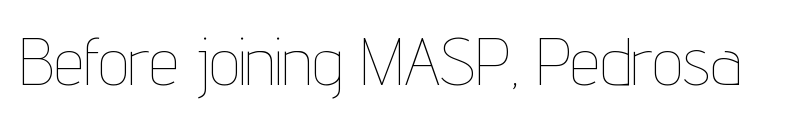
{"italic": "no", "bold": "no", "weight": "thin", "width": "condensed", "stroke_contrast": "low", "x_height": "medium", "monospaced": "no", "underline": "no", "letter_spacing": "normal", "letter_spacing_em": 0.0, "glyph_px": 67}
